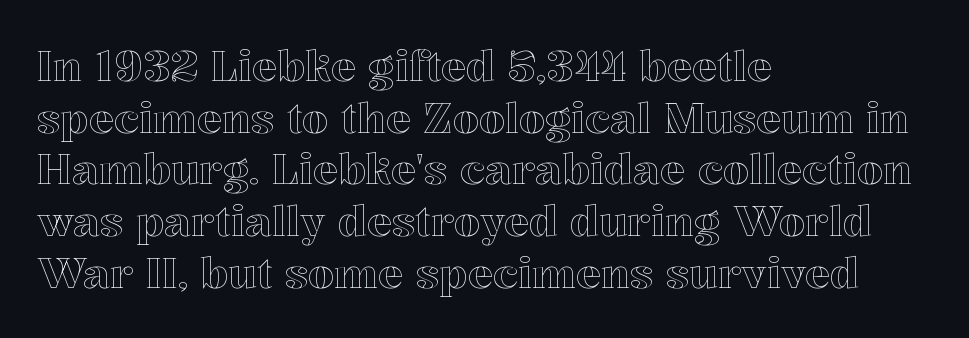
This rendering features lettering with no underline. Upright lettering throughout. Varying glyph widths throughout — classic text-font behaviour. Each line starts at the same left margin while the right side varies.
